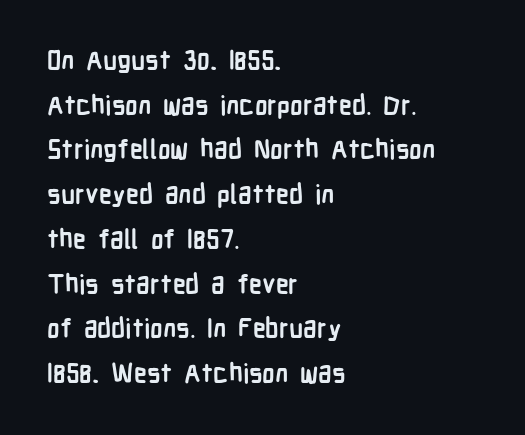
The lettering holds an erect, upright posture throughout. Teacher's note: observe the even left margin — that is flush-left alignment. Typographic density is high because the face is bold. Bare-footed words on every line. Is the letter spacing exaggerated? No — it looks like the ordinary default.
